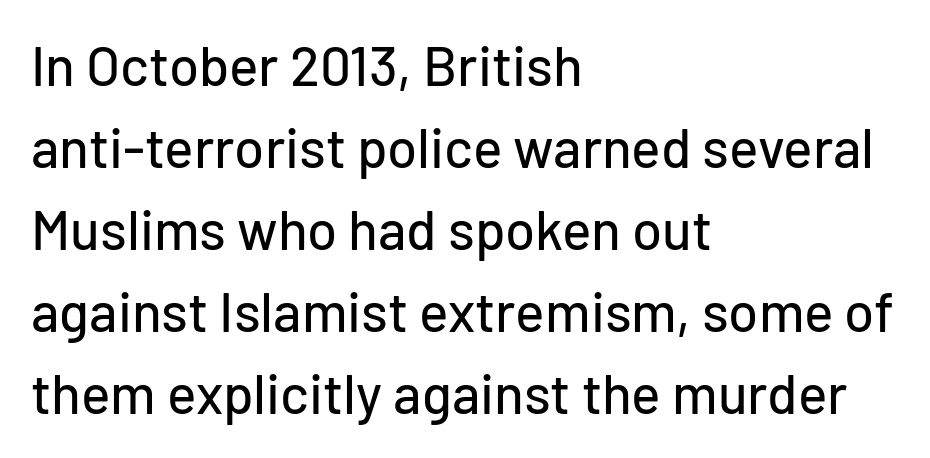
You can tell it's not italic because the verticals are truly vertical. The rows are spaced the way most documents space them. Check where the strokes stop: nothing finishes them off — pure sans. Descender tails drop into unmarked territory.
